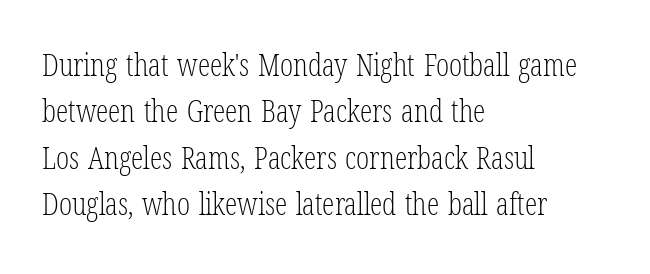
{"serif": "yes", "italic": "no", "bold": "no", "weight": "light", "width": "condensed", "stroke_contrast": "low", "x_height": "medium", "monospaced": "no", "underline": "no", "align": "left", "line_spacing": "normal", "line_spacing_ratio": 1.5, "letter_spacing": "normal", "letter_spacing_em": 0.0, "glyph_px": 31}
